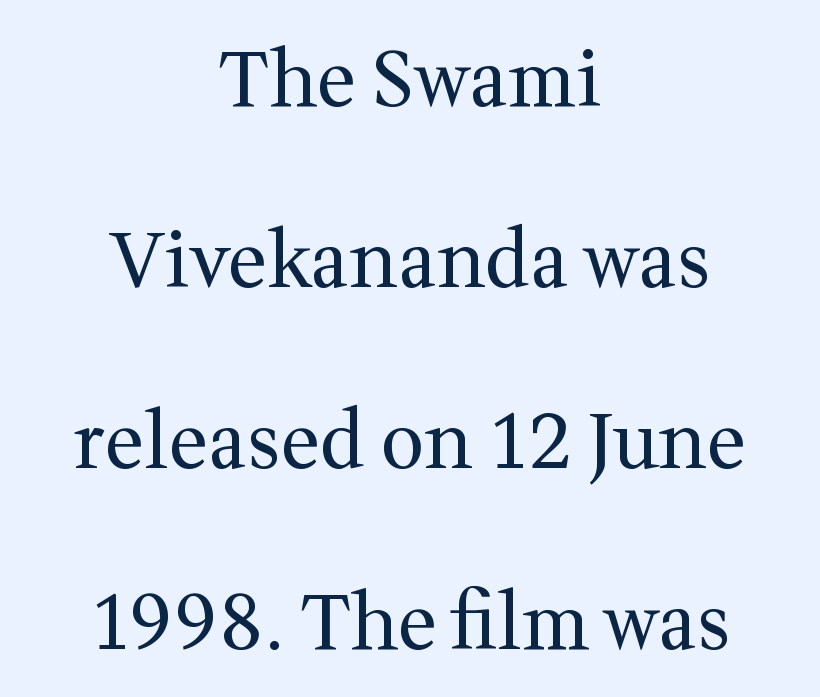
Honestly, the letter spacing is just normal — you wouldn't notice it. The typeface chosen for these lines features serifs. The letters look calm and open, with moderate or lighter stems. Lines of text with bare space underneath. The lettering holds an erect, upright posture throughout.
